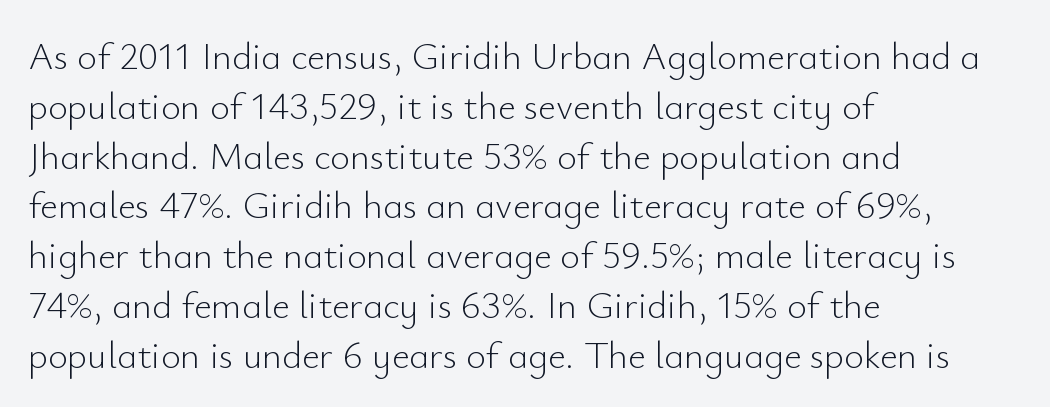
{"serif": "no", "italic": "no", "bold": "no", "weight": "light", "width": "normal", "stroke_contrast": "low", "x_height": "small", "monospaced": "no", "underline": "no", "align": "left", "line_spacing": "normal", "line_spacing_ratio": 1.31, "letter_spacing": "normal", "letter_spacing_em": 0.0, "glyph_px": 38}
